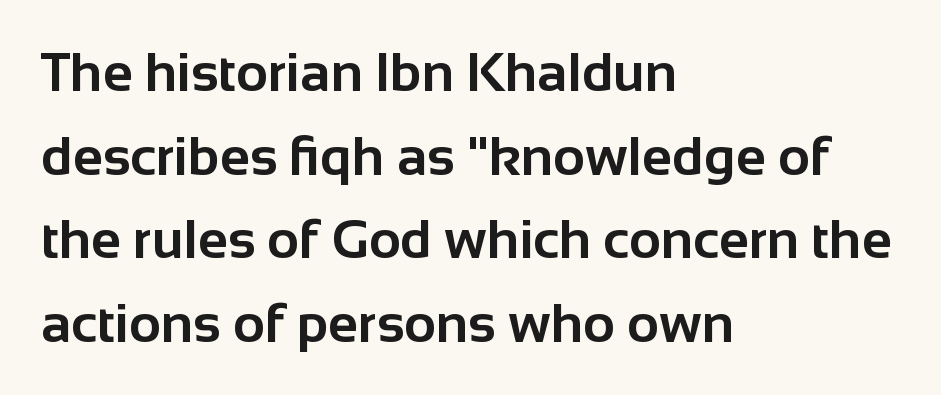
Q: Is the text bold? A: Yes.
Q: Is the text italic (slanted)? A: No, it is upright.
Q: Is the typeface a serif or a sans-serif typeface? A: Sans-serif.
Q: Is the text underlined? A: No.
Q: How is the paragraph aligned? A: Left-aligned.
Q: Is the spacing between letters normal or unusually wide? A: Normal.
Q: Is the spacing between lines tight, normal or loose? A: Normal.
Q: Width (condensed, normal, or wide)? A: Normal.
Q: Stroke contrast? A: Low.
Q: x-height? A: Medium.
Q: Monospaced? A: No.
